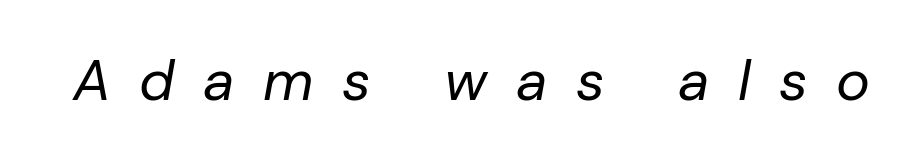
{"italic": "yes", "lean": "right", "slant_degrees": 10, "bold": "no", "weight": "regular", "width": "normal", "stroke_contrast": "low", "x_height": "medium", "monospaced": "no", "underline": "no", "letter_spacing": "wide", "letter_spacing_em": 0.5, "glyph_px": 57}
